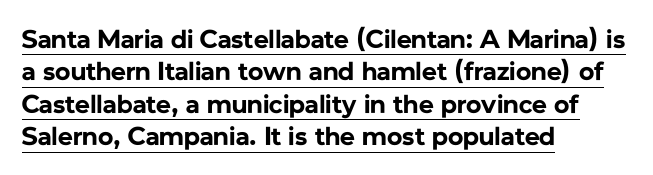
{"italic": "no", "bold": "yes", "underline": "yes", "align": "left", "line_spacing": "normal", "line_spacing_ratio": 1.25, "letter_spacing": "normal", "letter_spacing_em": 0.0, "glyph_px": 26}
